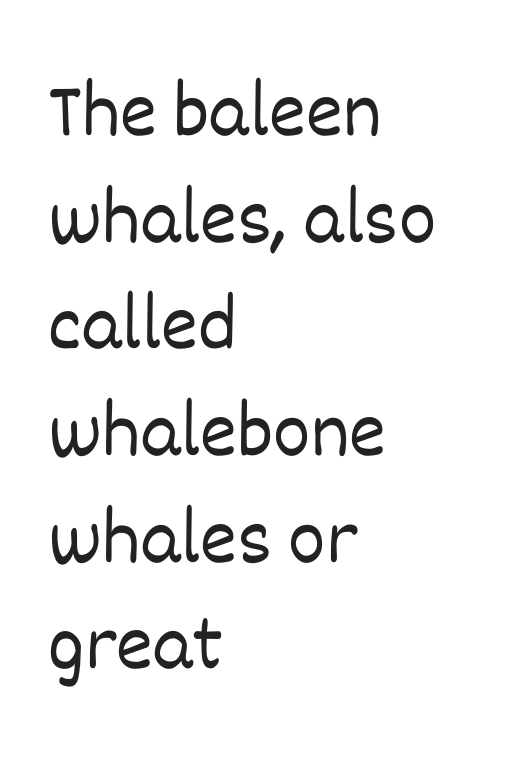
Looks like regular typesetting: each glyph gets only the width it needs. In CSS terms this would be text-align: left. The letters sit at their default tracking, neither squeezed nor spread. The gap between lines stays unmarked.
